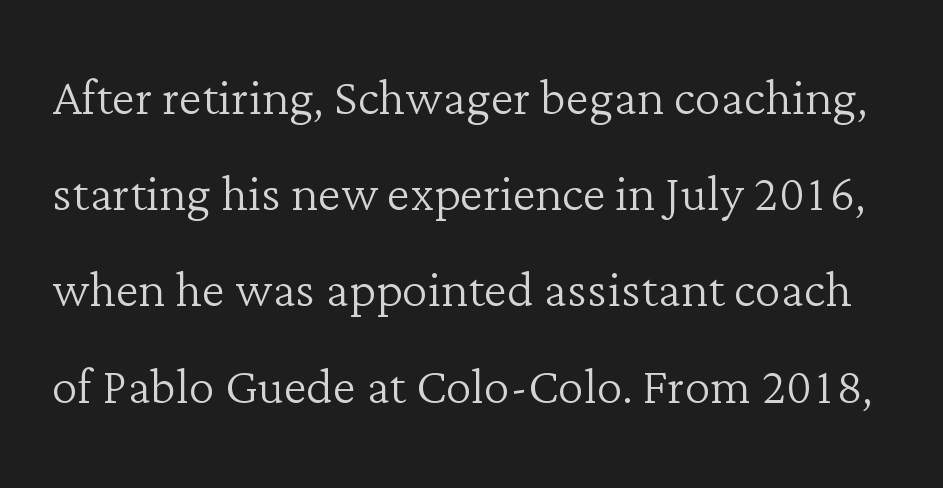
Q: Is the text bold? A: No.
Q: Is the text italic (slanted)? A: No, it is upright.
Q: Is the typeface a serif or a sans-serif typeface? A: Serif.
Q: Is the text underlined? A: No.
Q: Is the spacing between letters normal or unusually wide? A: Normal.
Q: Is the spacing between lines tight, normal or loose? A: Normal.
Q: Width (condensed, normal, or wide)? A: Normal.
Q: Stroke contrast? A: Low.
Q: x-height? A: Medium.
Q: Monospaced? A: No.
